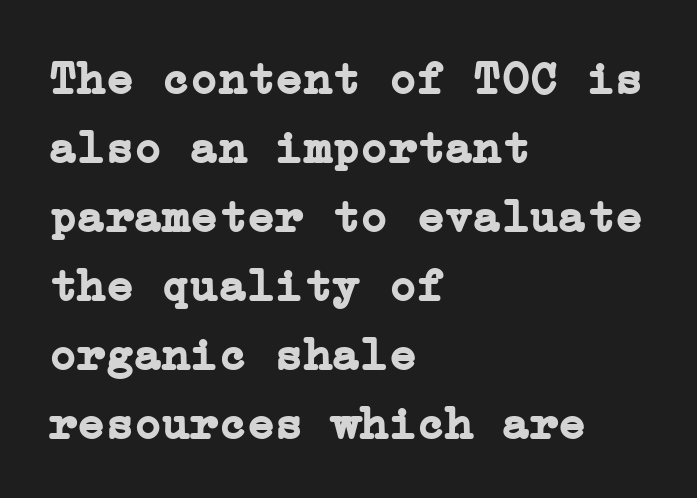
This sample uses an upright cut, with every glyph sitting square on the baseline. Is the letter spacing exaggerated? No — it looks like the ordinary default. Weight: bold. A serif font was chosen for this passage.
